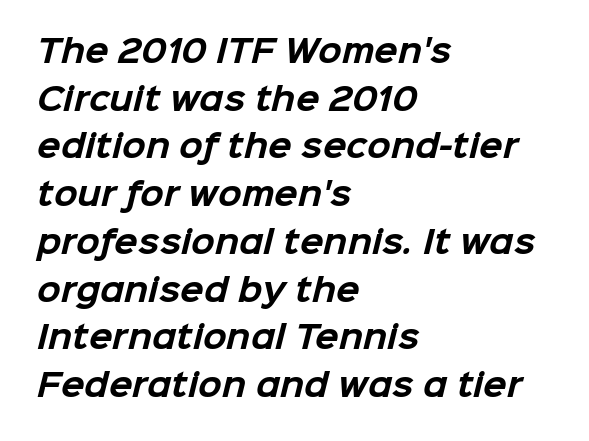
The image shows 31 px bold sans-serif type; set left-aligned, normal line spacing (1.54x), normal letter spacing, not underlined; low stroke contrast and a medium x-height.
